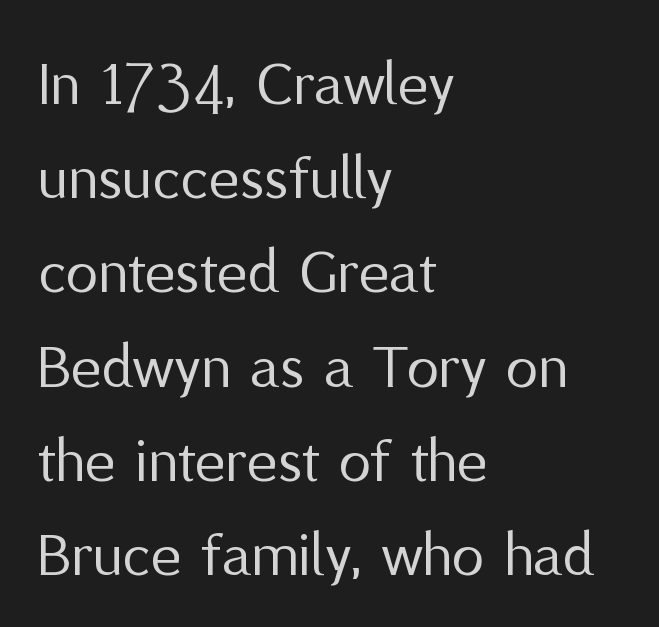
Do the characters align in a grid? No, the font is proportional. This rendering leaves character spacing at its baseline value. The rag falls on the right side of this text block. Regarding leading, the lines here are spaced in the standard way. What kind of face is this? One without serifs — a sans. Plain, unruled lines of type.
